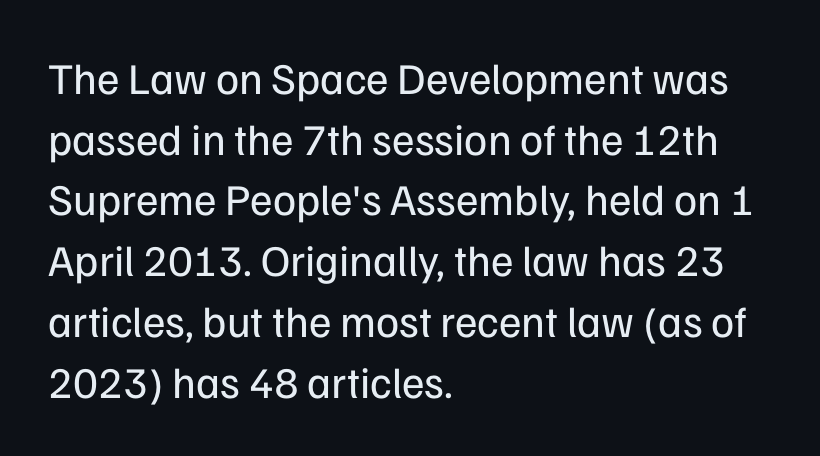
{"serif": "no", "italic": "no", "bold": "no", "weight": "regular", "width": "normal", "stroke_contrast": "low", "x_height": "medium", "monospaced": "no", "underline": "no", "align": "left", "line_spacing": "normal", "line_spacing_ratio": 1.38, "letter_spacing": "normal", "letter_spacing_em": 0.0, "glyph_px": 44}
